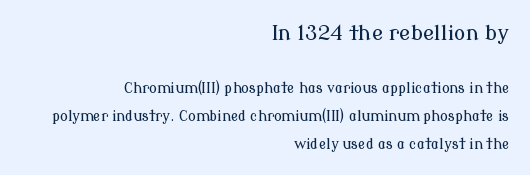
{"italic": "no", "underline": "no", "align": "right", "line_spacing": "loose", "line_spacing_ratio": 2.01, "letter_spacing": "normal", "letter_spacing_em": 0.0, "larger_block": "first", "size_ratio": 1.5, "glyph_px": 21}
